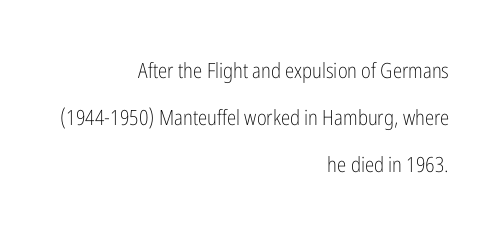
Q: Is the text bold? A: No.
Q: Is the text italic (slanted)? A: No, it is upright.
Q: Is the text underlined? A: No.
Q: How is the paragraph aligned? A: Right-aligned.
Q: Is the spacing between letters normal or unusually wide? A: Normal.
Q: Is the spacing between lines tight, normal or loose? A: Loose.
